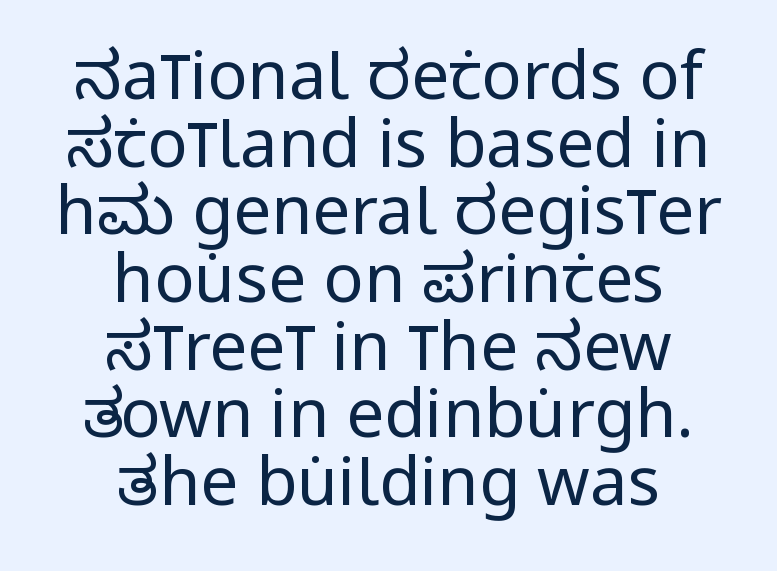
Quick note: underline off. The paragraph shown floats in the horizontal middle. Successive baselines arrive quickly, one right under another. The type is set solid horizontally, with unmodified tracking. Note the varied advance widths — an 'i' is clearly narrower than an 'm'. If you drew a line through each stem, it would be perfectly vertical.
